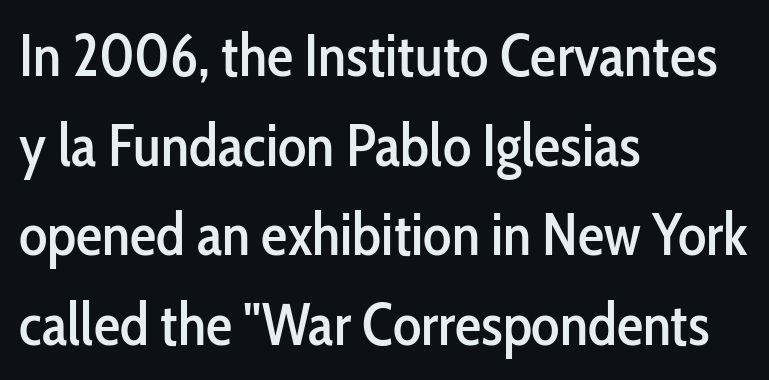
The gaps between neighbouring characters are ordinary and unremarkable. The type family on display is of the sans-serif kind. Honestly, the row spacing looks completely unremarkable. This rendering features lettering with no underline.
